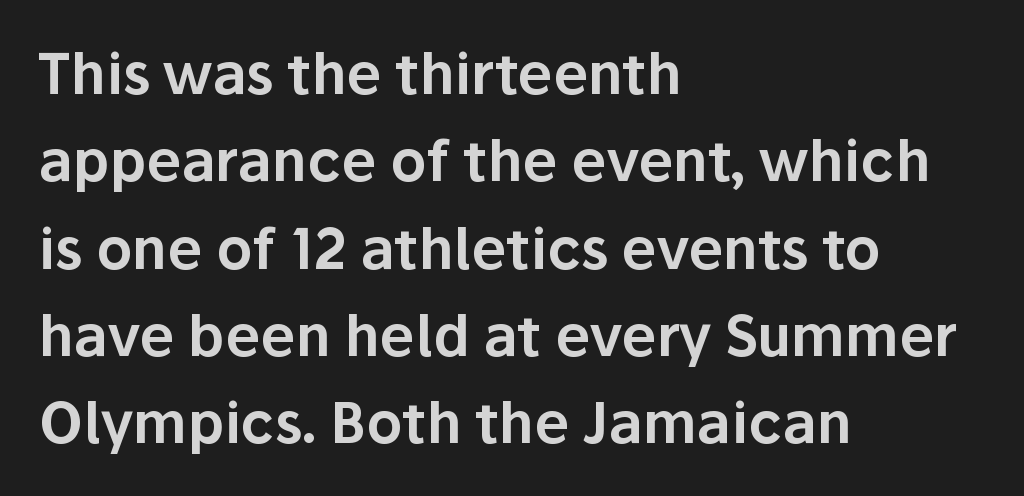
Italic: no, the glyphs are upright roman. Spacing verdict: proportional, widths tailored to each character. Each word holds together tightly as a unit, with standard inter-letter gaps. Anything drawn beneath the words? Only blank space.
